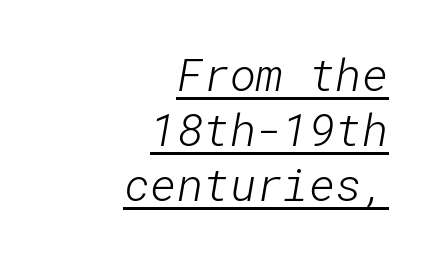
The image shows 45 px light sans-serif type; set right-aligned, line spacing 1.22x, normal letter spacing, underlined; low stroke contrast and a medium x-height.
